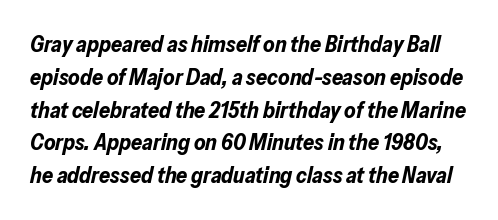
Each new line begins a customary step beneath the previous one. Strong, thick strokes mark this as bold type. Between one letter and the next there's only the usual sliver of space. The string is rendered with underlining switched off. Does the lettering tilt? It does — this is italic.
